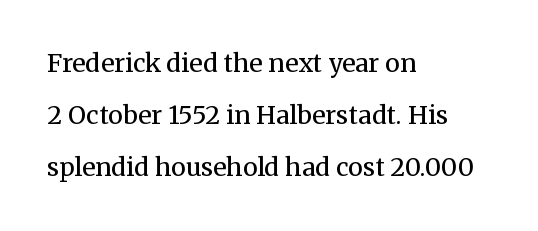
Q: Is the text bold? A: No.
Q: Is the text italic (slanted)? A: No, it is upright.
Q: Is the text underlined? A: No.
Q: How is the paragraph aligned? A: Left-aligned.
Q: Is the spacing between letters normal or unusually wide? A: Normal.
Q: Is the spacing between lines tight, normal or loose? A: Loose.
